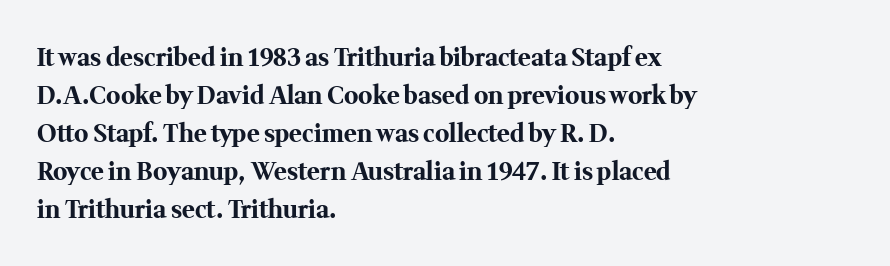
The space between consecutive lines is moderate. Alignment: flush left. The passage shown is not underscored anywhere. The type is set solid horizontally, with unmodified tracking. The characters look thick and weighty, a clear bold. Unlike italic type, these characters show no tilt at all.
